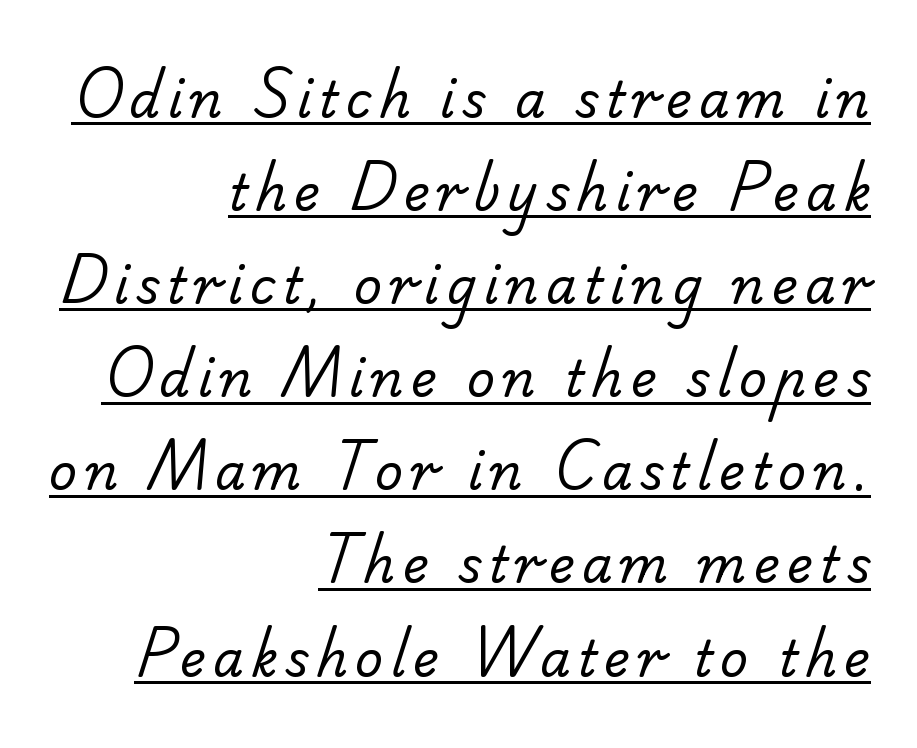
{"serif": "no", "bold": "no", "weight": "regular", "width": "normal", "stroke_contrast": "low", "x_height": "small", "monospaced": "no", "underline": "yes", "align": "right", "line_spacing": "loose", "line_spacing_ratio": 1.9, "glyph_px": 49}
